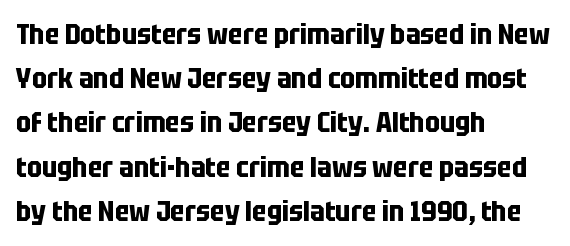
Q: Is the text bold? A: Yes.
Q: Is the text italic (slanted)? A: No, it is upright.
Q: Is the typeface a serif or a sans-serif typeface? A: Sans-serif.
Q: Is the text underlined? A: No.
Q: How is the paragraph aligned? A: Left-aligned.
Q: Is the spacing between letters normal or unusually wide? A: Normal.
Q: Is the spacing between lines tight, normal or loose? A: Normal.
Q: Width (condensed, normal, or wide)? A: Condensed.
Q: Stroke contrast? A: Low.
Q: x-height? A: Large.
Q: Monospaced? A: No.
